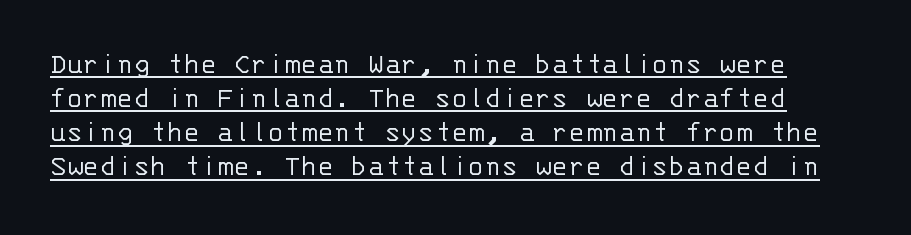
The image shows 31 px light sans-serif type, upright, monospaced; set tight line spacing (1.1x), normal letter spacing, underlined; low stroke contrast and a large x-height.
